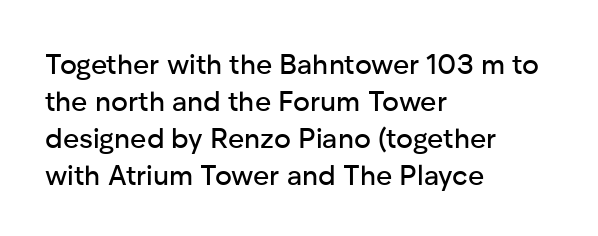
The image shows 28 px sans-serif type, upright; set left-aligned, normal line spacing (1.32x), normal letter spacing, not underlined; low stroke contrast and a medium x-height.
